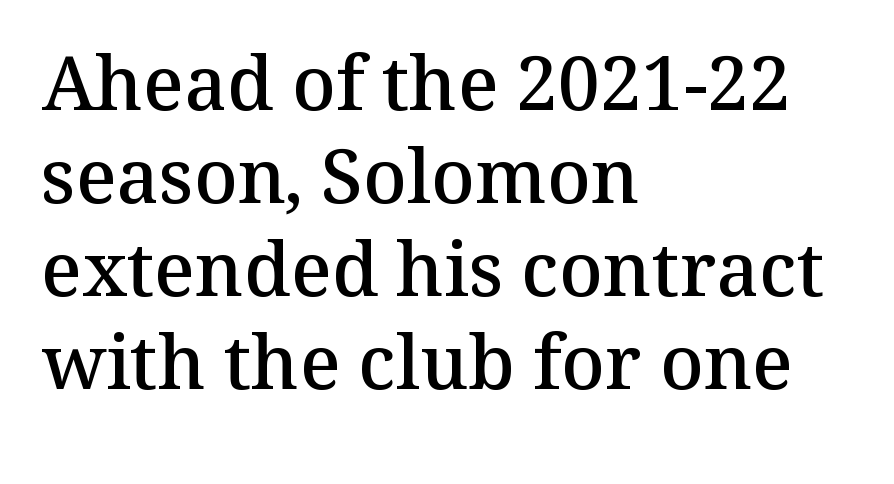
Q: Is the text bold? A: Semi-bold.
Q: Is the text italic (slanted)? A: No, it is upright.
Q: Is the typeface a serif or a sans-serif typeface? A: Serif.
Q: Is the text underlined? A: No.
Q: How is the paragraph aligned? A: Left-aligned.
Q: Is the spacing between letters normal or unusually wide? A: Normal.
Q: Width (condensed, normal, or wide)? A: Normal.
Q: Stroke contrast? A: Medium.
Q: x-height? A: Medium.
Q: Monospaced? A: No.
